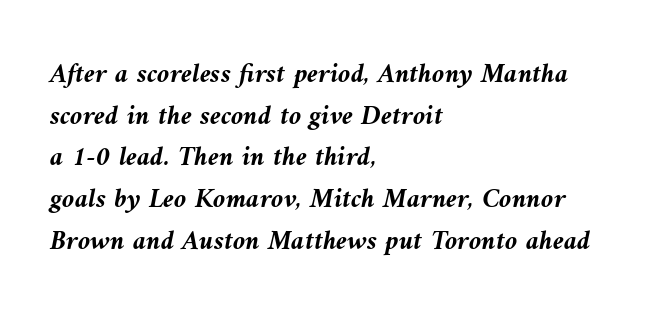
{"italic": "yes", "lean": "left", "slant_degrees": 9, "bold": "yes", "weight": "semibold", "width": "normal", "stroke_contrast": "medium", "x_height": "medium", "monospaced": "no", "underline": "no", "align": "left", "line_spacing": "normal", "line_spacing_ratio": 1.49, "letter_spacing": "normal", "letter_spacing_em": 0.0, "glyph_px": 28}
